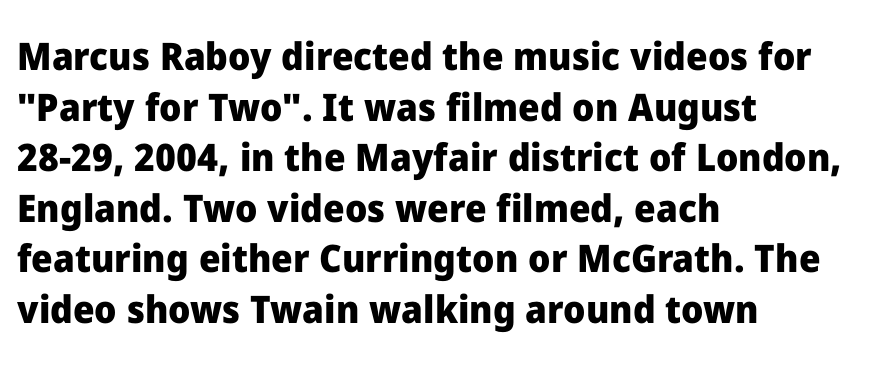
Q: Is the text bold? A: Yes.
Q: Is the text italic (slanted)? A: No, it is upright.
Q: Is the typeface a serif or a sans-serif typeface? A: Sans-serif.
Q: Is the text underlined? A: No.
Q: How is the paragraph aligned? A: Left-aligned.
Q: Is the spacing between letters normal or unusually wide? A: Normal.
Q: Is the spacing between lines tight, normal or loose? A: Normal.
Q: Width (condensed, normal, or wide)? A: Normal.
Q: Stroke contrast? A: Low.
Q: x-height? A: Medium.
Q: Monospaced? A: No.
